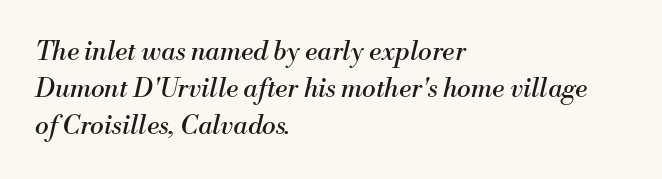
The image shows 26 px text type, italic (leaning right); set left-aligned, normal line spacing (1.43x), normal letter spacing, not underlined.
